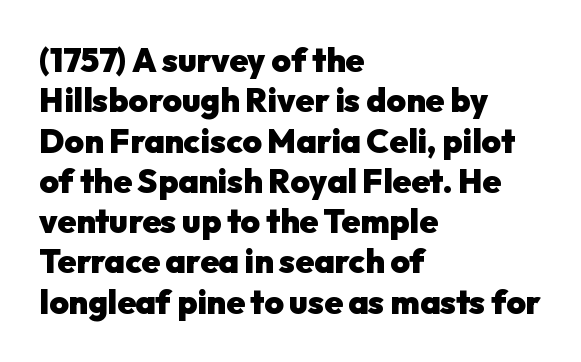
{"serif": "no", "italic": "no", "bold": "yes", "weight": "heavy", "width": "normal", "stroke_contrast": "low", "x_height": "medium", "monospaced": "no", "underline": "no", "align": "left", "line_spacing_ratio": 1.22, "letter_spacing": "normal", "letter_spacing_em": 0.0, "glyph_px": 33}
